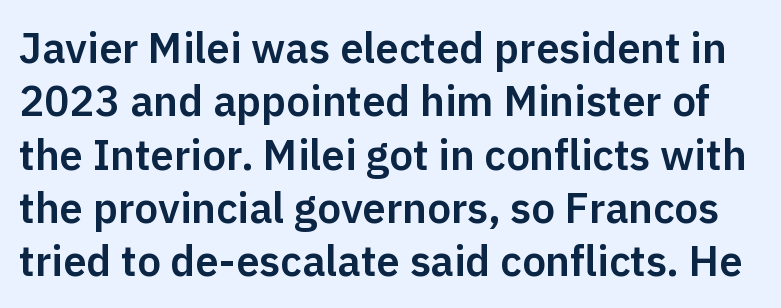
{"serif": "no", "italic": "no", "width": "normal", "stroke_contrast": "low", "x_height": "medium", "monospaced": "no", "underline": "no", "line_spacing": "normal", "line_spacing_ratio": 1.27, "letter_spacing": "normal", "letter_spacing_em": 0.0, "glyph_px": 42}
